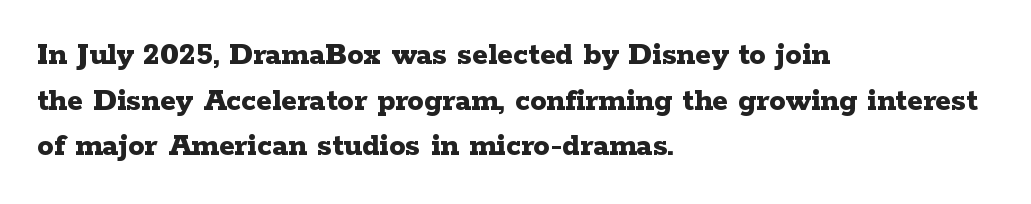
{"serif": "yes", "italic": "no", "bold": "yes", "weight": "bold", "width": "wide", "stroke_contrast": "low", "x_height": "medium", "monospaced": "no", "underline": "no", "align": "left", "line_spacing": "normal", "line_spacing_ratio": 1.38, "letter_spacing": "normal", "letter_spacing_em": 0.0, "glyph_px": 33}
